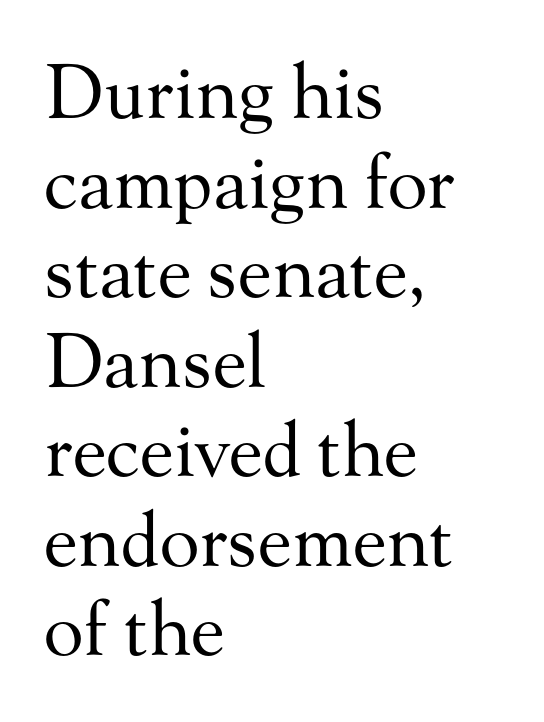
Q: Is the text bold? A: No.
Q: Is the text italic (slanted)? A: No, it is upright.
Q: Is the typeface a serif or a sans-serif typeface? A: Serif.
Q: Is the text underlined? A: No.
Q: How is the paragraph aligned? A: Left-aligned.
Q: Is the spacing between letters normal or unusually wide? A: Normal.
Q: Width (condensed, normal, or wide)? A: Normal.
Q: Stroke contrast? A: Medium.
Q: x-height? A: Small.
Q: Monospaced? A: No.
